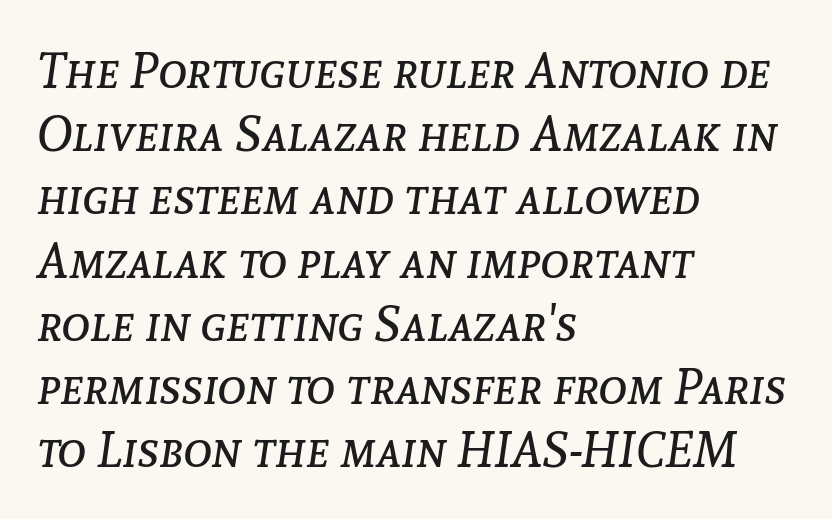
The glyphs look as if they've been sheared to an angle. A quiet, ordinary-to-light weight characterises the typeface. Whoever set this chose a conventional vertical rhythm. Character widths vary here, with narrow letters taking less room than wide ones.
